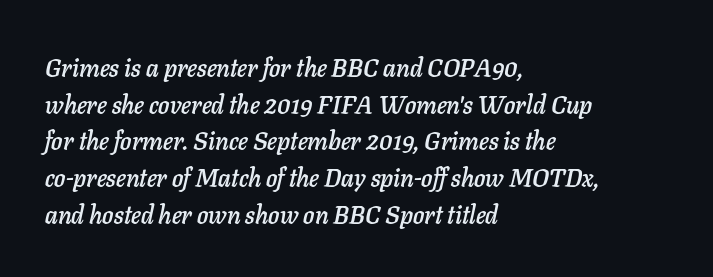
Q: Is the text italic (slanted)? A: Yes, it leans right by about 11 degrees.
Q: Is the text underlined? A: No.
Q: How is the paragraph aligned? A: Left-aligned.
Q: Is the spacing between letters normal or unusually wide? A: Normal.
Q: Is the spacing between lines tight, normal or loose? A: Normal.
